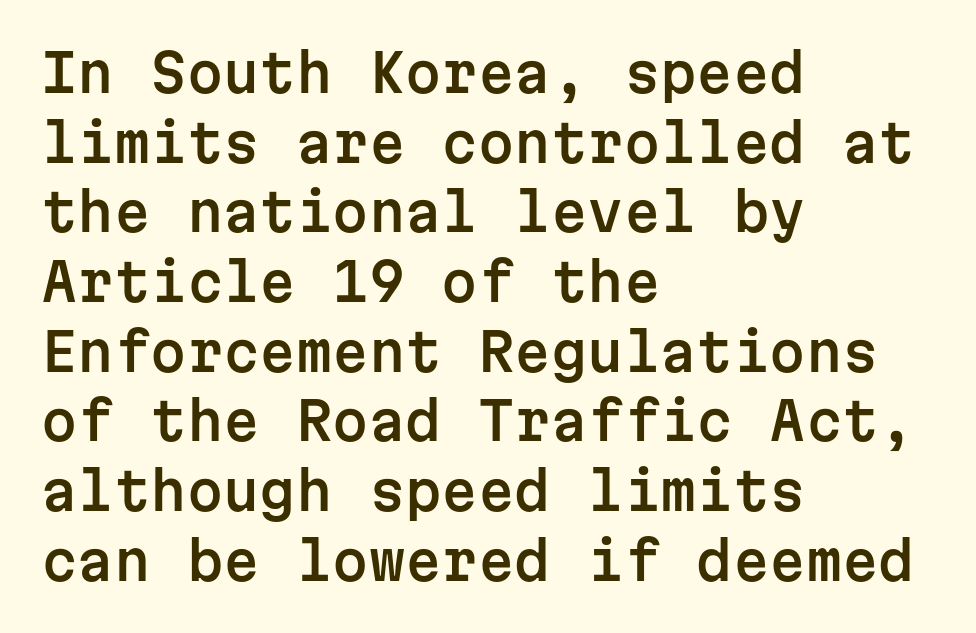
Q: Is the text italic (slanted)? A: No, it is upright.
Q: Is the typeface a serif or a sans-serif typeface? A: Sans-serif.
Q: Is the text underlined? A: No.
Q: How is the paragraph aligned? A: Left-aligned.
Q: Is the spacing between letters normal or unusually wide? A: Normal.
Q: Is the spacing between lines tight, normal or loose? A: Normal.
Q: Width (condensed, normal, or wide)? A: Normal.
Q: Stroke contrast? A: Low.
Q: x-height? A: Medium.
Q: Monospaced? A: Yes.
